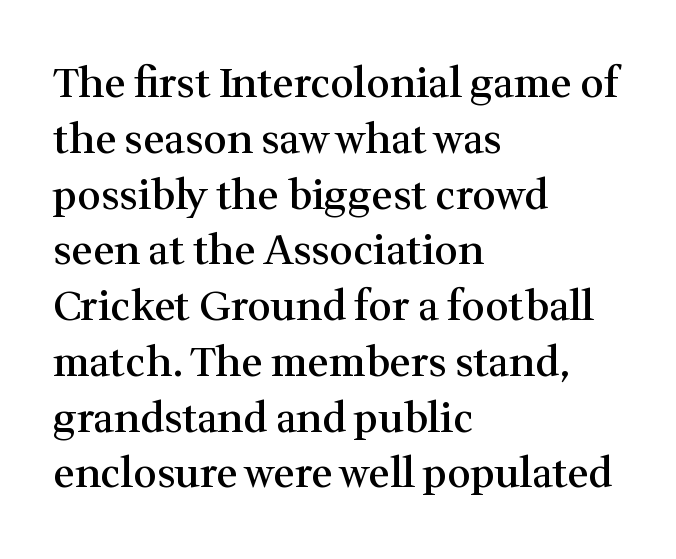
{"serif": "yes", "italic": "no", "bold": "semi", "weight": "semibold", "width": "normal", "stroke_contrast": "medium", "x_height": "medium", "monospaced": "no", "underline": "no", "align": "left", "line_spacing": "normal", "line_spacing_ratio": 1.36, "letter_spacing": "normal", "letter_spacing_em": 0.0, "glyph_px": 41}
